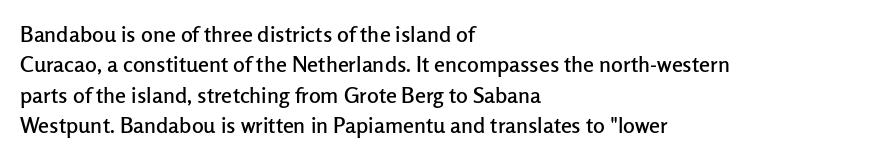
Q: Is the text italic (slanted)? A: No, it is upright.
Q: Is the text underlined? A: No.
Q: How is the paragraph aligned? A: Left-aligned.
Q: Is the spacing between letters normal or unusually wide? A: Normal.
Q: Is the spacing between lines tight, normal or loose? A: Normal.
